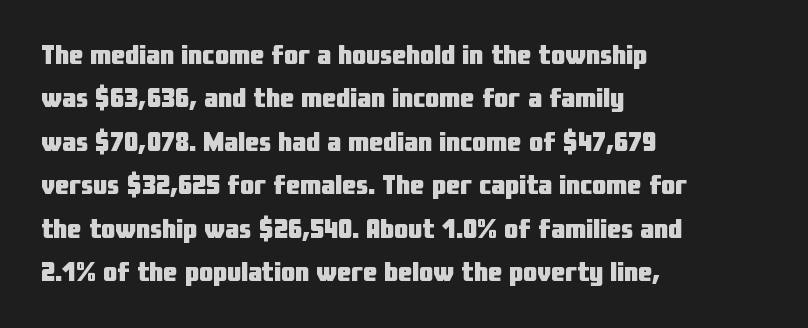
Q: Is the text bold? A: Yes.
Q: Is the text italic (slanted)? A: No, it is upright.
Q: Is the typeface a serif or a sans-serif typeface? A: Sans-serif.
Q: Is the text underlined? A: No.
Q: How is the paragraph aligned? A: Left-aligned.
Q: Is the spacing between letters normal or unusually wide? A: Normal.
Q: Is the spacing between lines tight, normal or loose? A: Normal.
Q: Width (condensed, normal, or wide)? A: Condensed.
Q: Stroke contrast? A: Low.
Q: x-height? A: Medium.
Q: Monospaced? A: No.
